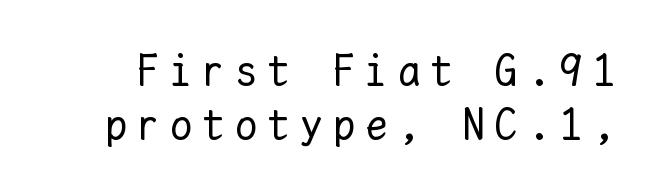
The image shows 44 px regular-weight type, upright, monospaced; set line spacing 1.22x, unusually wide letter spacing (+0.24 em), not underlined; low stroke contrast and a medium x-height.
